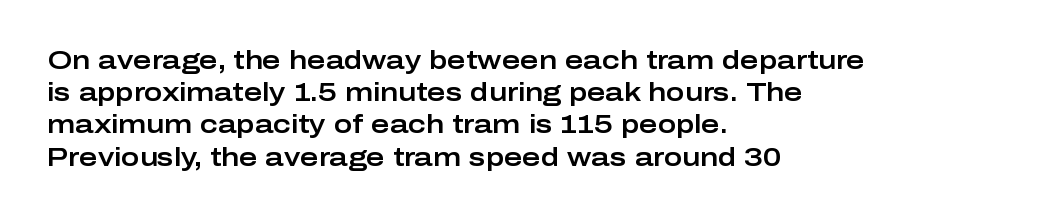
Q: Is the text italic (slanted)? A: No, it is upright.
Q: Is the text underlined? A: No.
Q: How is the paragraph aligned? A: Left-aligned.
Q: Is the spacing between letters normal or unusually wide? A: Normal.
Q: Is the spacing between lines tight, normal or loose? A: Normal.
